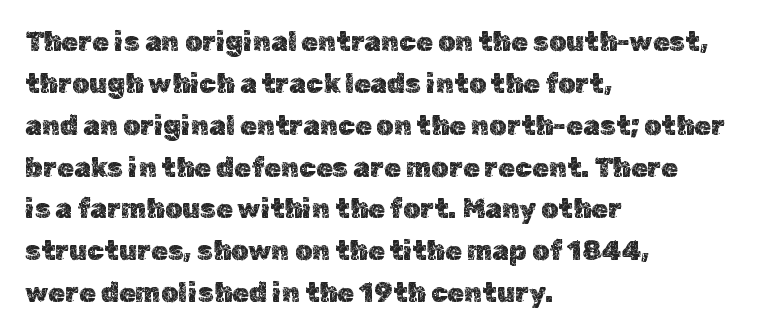
{"italic": "no", "underline": "no", "align": "left", "line_spacing": "normal", "line_spacing_ratio": 1.55, "letter_spacing": "normal", "letter_spacing_em": 0.0, "glyph_px": 27}
